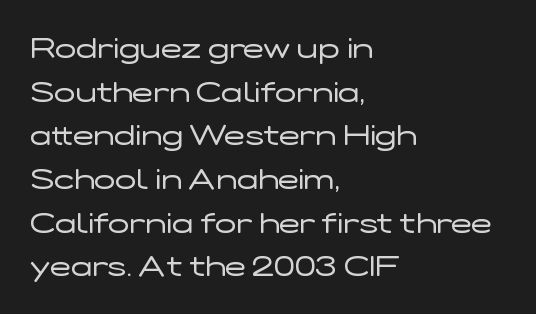
The image shows 28 px regular-weight, wide sans-serif type, upright; set left-aligned, normal line spacing (1.56x), normal letter spacing, not underlined; low stroke contrast and a medium x-height.
